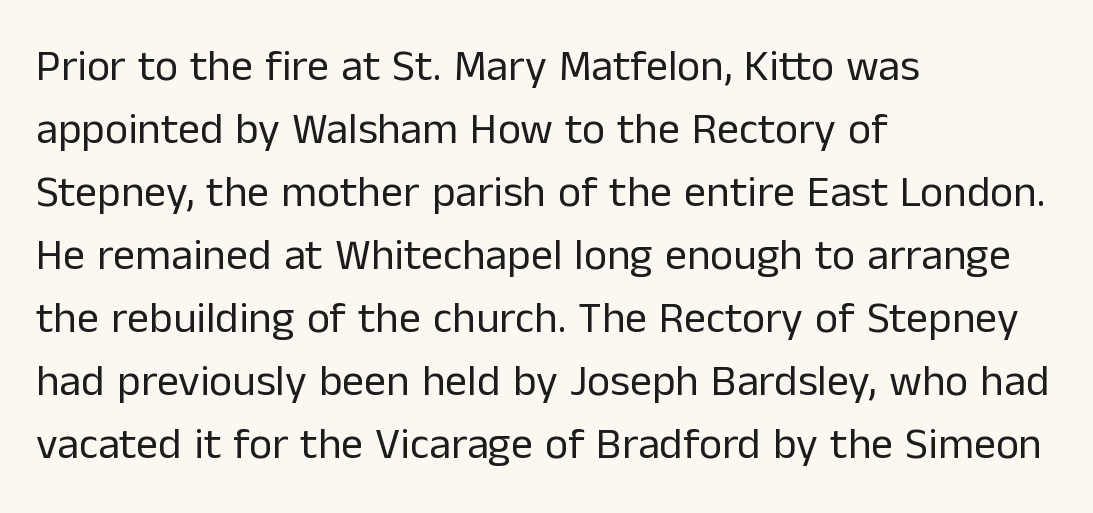
{"serif": "no", "italic": "no", "bold": "no", "weight": "regular", "width": "normal", "stroke_contrast": "low", "x_height": "medium", "monospaced": "no", "underline": "no", "align": "left", "line_spacing": "normal", "line_spacing_ratio": 1.43, "letter_spacing": "normal", "letter_spacing_em": 0.0, "glyph_px": 44}
